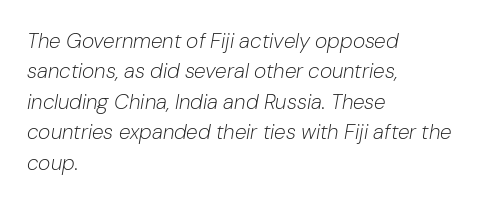
{"italic": "yes", "lean": "right", "slant_degrees": 10, "bold": "no", "underline": "no", "align": "left", "line_spacing": "normal", "line_spacing_ratio": 1.45, "letter_spacing": "normal", "letter_spacing_em": 0.0, "glyph_px": 21}
